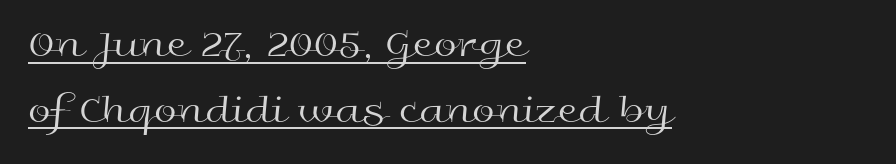
The image shows 41 px regular-weight, wide sans-serif type, upright; set left-aligned, normal line spacing (1.6x), normal letter spacing, underlined; a medium x-height.
